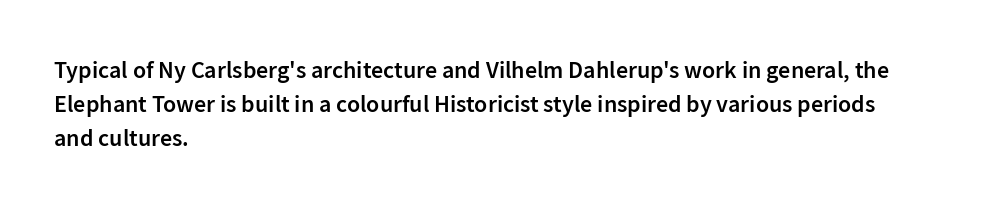
Bold? Not quite — semibold, heavier than regular but stopping short. Caption: standard tracking, unaltered. The setting favours the left margin, as ordinary paragraphs usually do. Leading matches the norm, producing a regular column. If you drew a line through each stem, it would be perfectly vertical. Bare-footed words on every line.
